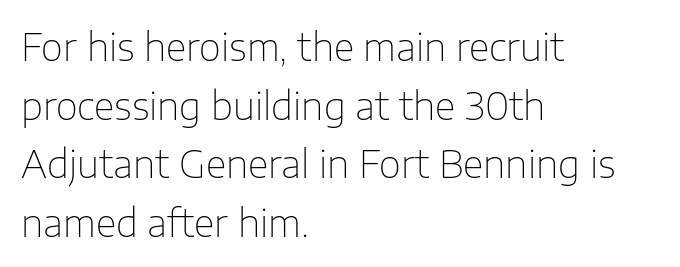
The image shows 38 px thin sans-serif type, upright; set left-aligned, normal line spacing (1.54x), normal letter spacing, not underlined; low stroke contrast and a medium x-height.
